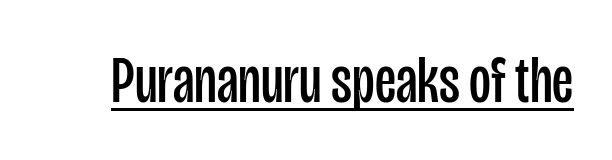
Think of a printed novel: that variable character pitch is what you see here. Serif or sans? Sans — the stroke terminals are bare. Every word sits above its own underline. Is this a heavy cut? Hardly; it is regular or lighter.
